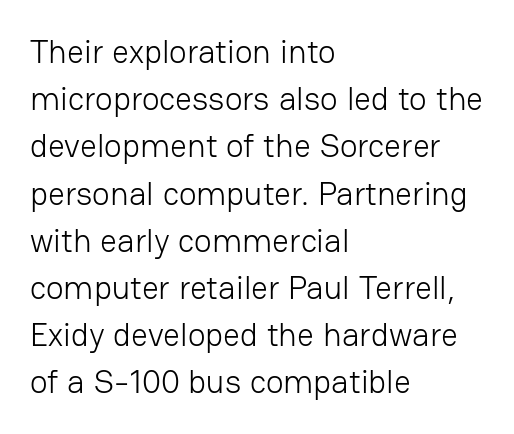
The letters carry no serifs — their stems end cleanly without finishing strokes. Each line starts at the same left margin while the right side varies. Compared with typical paragraphs, the rows here are spaced about the same. The lettering stays uniformly vertical, giving the passage a roman look. Note the varied advance widths — an 'i' is clearly narrower than an 'm'. You could call the tracking neutral — neither tight nor loose.
